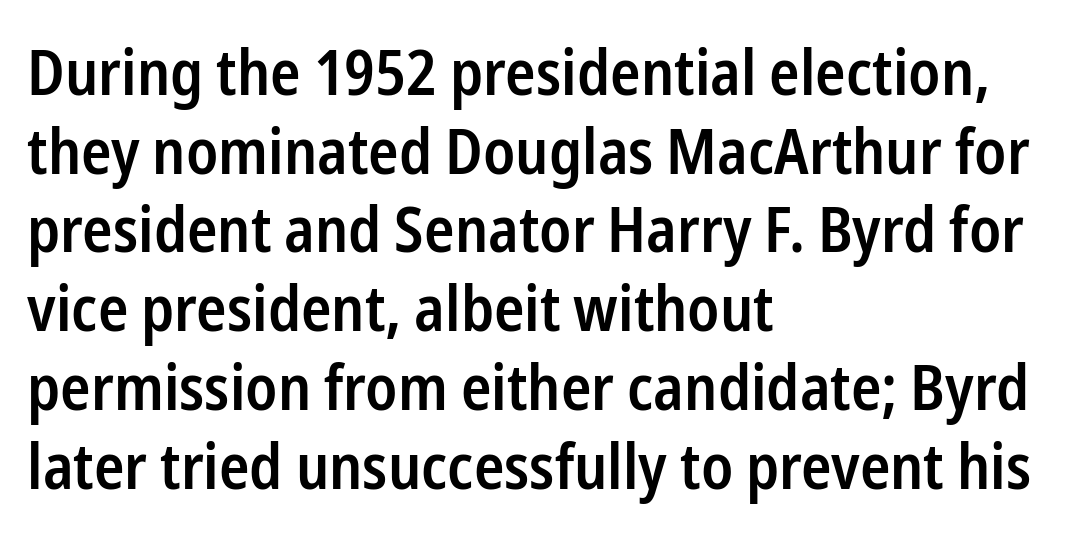
{"serif": "no", "italic": "no", "bold": "semi", "weight": "semibold", "width": "condensed", "stroke_contrast": "low", "x_height": "medium", "monospaced": "no", "underline": "no", "align": "left", "line_spacing": "normal", "line_spacing_ratio": 1.25, "letter_spacing": "normal", "letter_spacing_em": 0.0, "glyph_px": 63}
